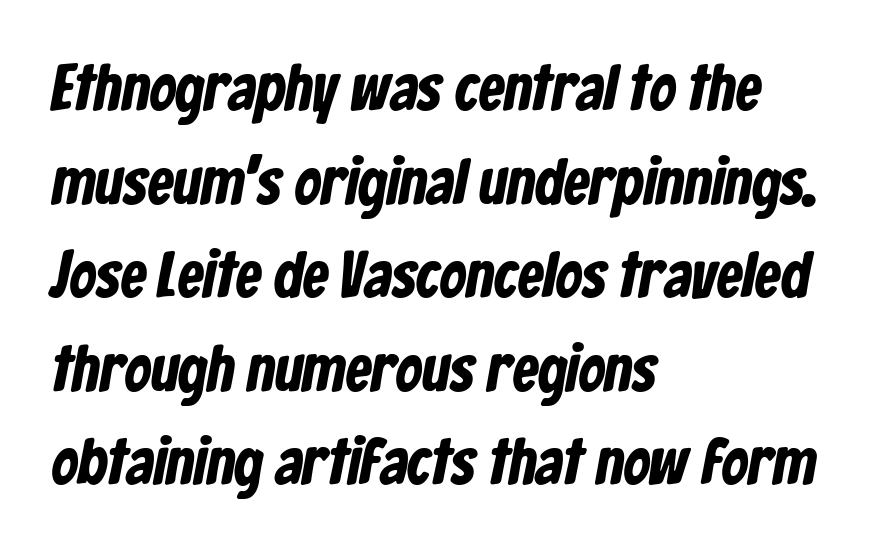
The image shows 65 px bold, condensed sans-serif type; set left-aligned, normal line spacing (1.44x), normal letter spacing, not underlined; low stroke contrast and a medium x-height.
